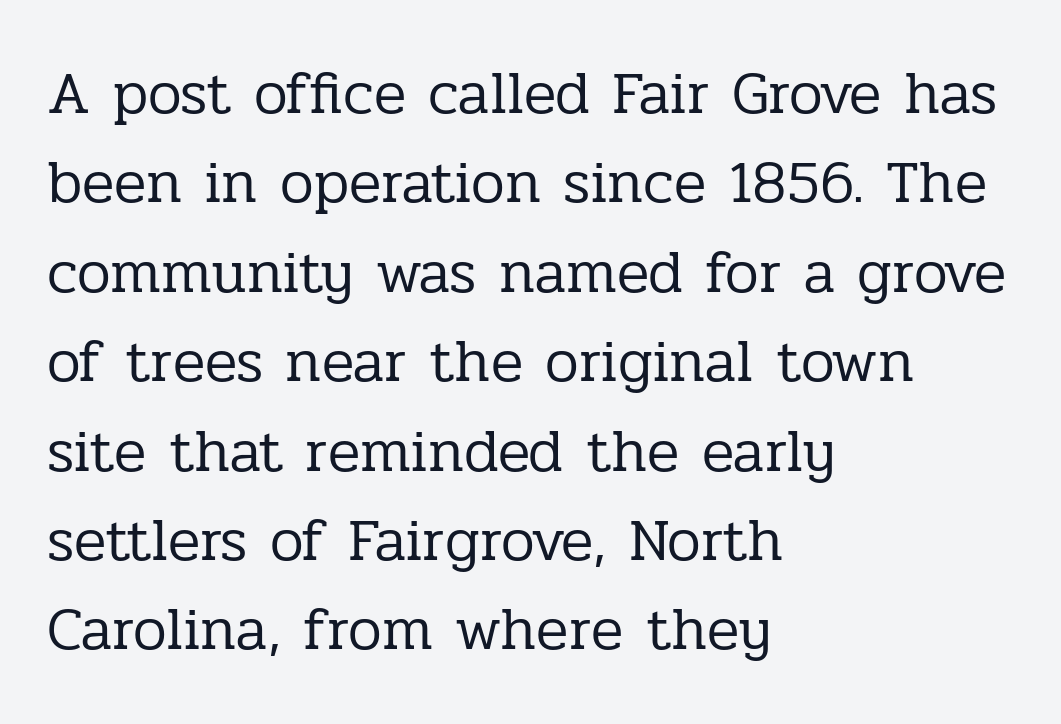
Descenders are the only things crossing below the line. Students, note that the glyphs here touch the page at normal intervals. Proportional: the letters do not fall into vertical columns. The face looks like a standard text weight, possibly lighter.
